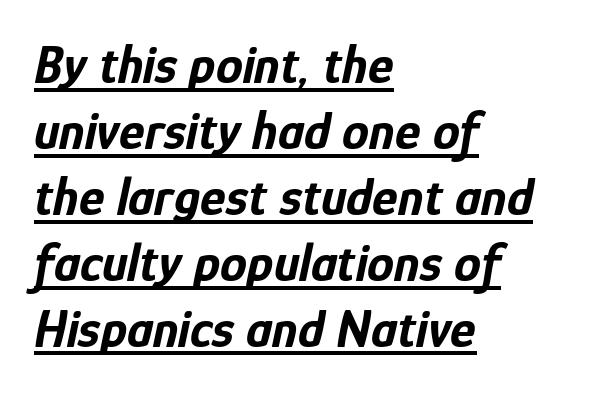
Q: Is the text bold? A: Yes.
Q: Is the text italic (slanted)? A: Yes, it leans right by about 12 degrees.
Q: Is the text underlined? A: Yes.
Q: How is the paragraph aligned? A: Left-aligned.
Q: Is the spacing between letters normal or unusually wide? A: Normal.
Q: Width (condensed, normal, or wide)? A: Condensed.
Q: Stroke contrast? A: Low.
Q: x-height? A: Medium.
Q: Monospaced? A: No.
